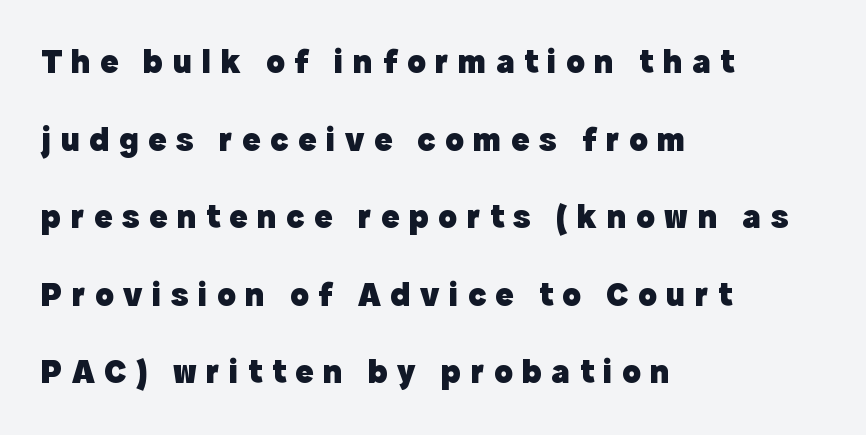
Q: Is the text bold? A: Yes.
Q: Is the text italic (slanted)? A: No, it is upright.
Q: Is the typeface a serif or a sans-serif typeface? A: Sans-serif.
Q: Is the text underlined? A: No.
Q: How is the paragraph aligned? A: Left-aligned.
Q: Is the spacing between letters normal or unusually wide? A: Unusually wide.
Q: Is the spacing between lines tight, normal or loose? A: Loose.
Q: Width (condensed, normal, or wide)? A: Normal.
Q: x-height? A: Medium.
Q: Monospaced? A: No.
